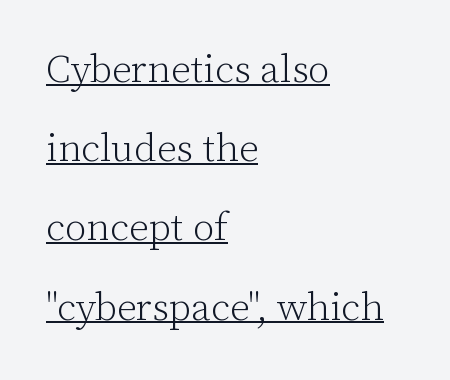
Horizontal alignment here is leftward, the default for most running prose. This is underlined copy, the kind a proofreader might mark for attention. Ordinary non-slanted type is in use. The space between consecutive lines is lavish.
